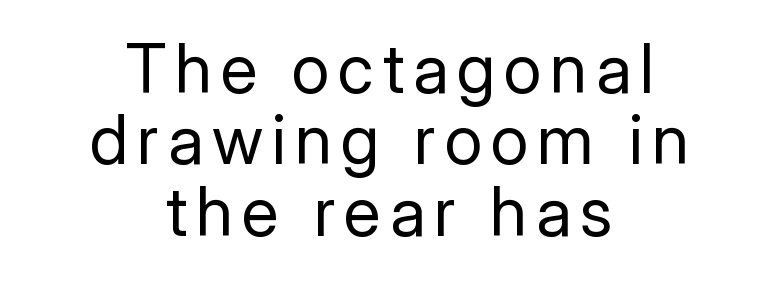
Bare-footed words on every line. Nope, no serifs anywhere on these letters. Typeset on center — no edge is straight. Each letter keeps its own natural width here, so spacing adapts to shape. The weight tops out at a normal text grade.
